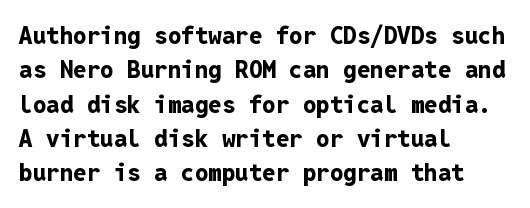
The image shows 24 px bold type, upright; set left-aligned, normal line spacing (1.43x), normal letter spacing, not underlined.
